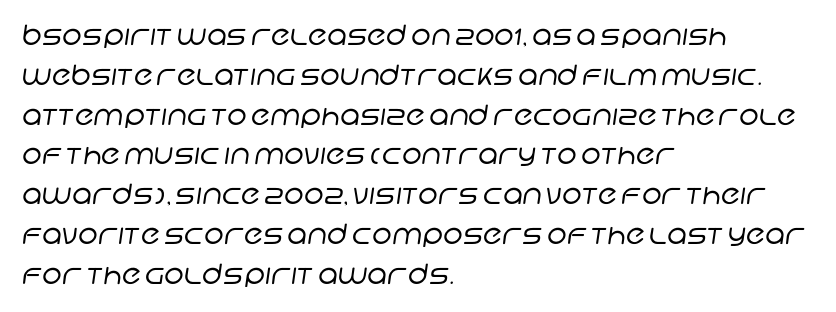
The image shows 28 px regular-weight sans-serif type; set left-aligned, normal line spacing (1.42x), normal letter spacing, not underlined; low stroke contrast and a large x-height.
